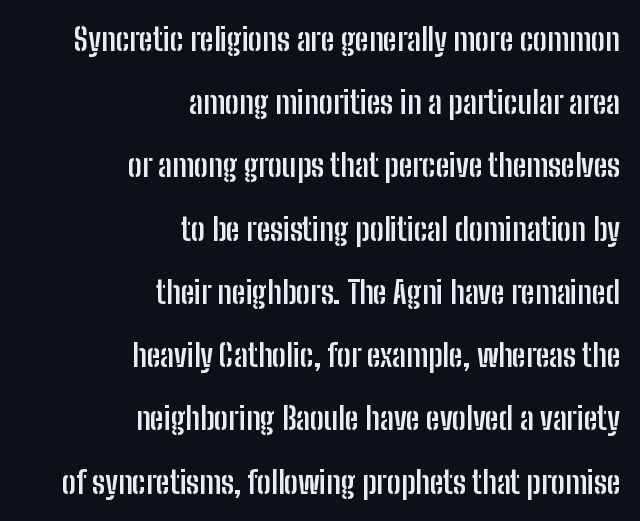
Q: Is the text bold? A: Yes.
Q: Is the text italic (slanted)? A: No, it is upright.
Q: Is the typeface a serif or a sans-serif typeface? A: Sans-serif.
Q: Is the text underlined? A: No.
Q: How is the paragraph aligned? A: Right-aligned.
Q: Is the spacing between letters normal or unusually wide? A: Normal.
Q: Is the spacing between lines tight, normal or loose? A: Loose.
Q: Width (condensed, normal, or wide)? A: Condensed.
Q: Stroke contrast? A: Low.
Q: x-height? A: Medium.
Q: Monospaced? A: No.
